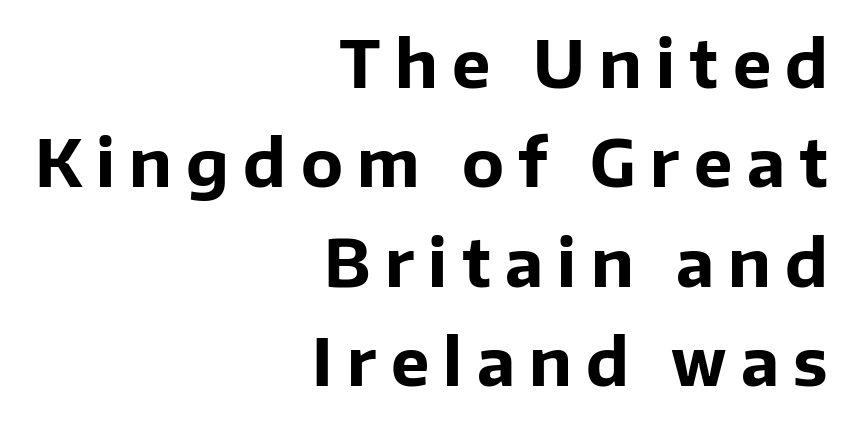
Q: Is the text bold? A: Yes.
Q: Is the text italic (slanted)? A: No, it is upright.
Q: Is the typeface a serif or a sans-serif typeface? A: Sans-serif.
Q: Is the text underlined? A: No.
Q: How is the paragraph aligned? A: Right-aligned.
Q: Is the spacing between letters normal or unusually wide? A: Unusually wide.
Q: Is the spacing between lines tight, normal or loose? A: Normal.
Q: Width (condensed, normal, or wide)? A: Normal.
Q: Stroke contrast? A: Low.
Q: x-height? A: Medium.
Q: Monospaced? A: No.
